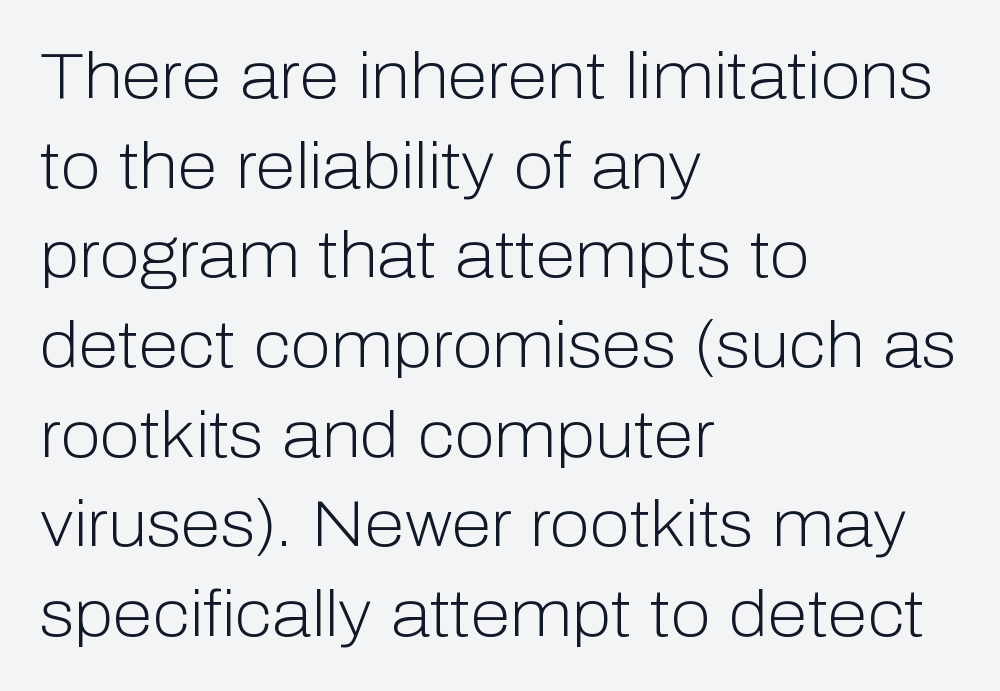
Q: Is the text bold? A: No.
Q: Is the text italic (slanted)? A: No, it is upright.
Q: Is the typeface a serif or a sans-serif typeface? A: Sans-serif.
Q: Is the text underlined? A: No.
Q: How is the paragraph aligned? A: Left-aligned.
Q: Is the spacing between letters normal or unusually wide? A: Normal.
Q: Is the spacing between lines tight, normal or loose? A: Normal.
Q: Width (condensed, normal, or wide)? A: Normal.
Q: Stroke contrast? A: Low.
Q: x-height? A: Medium.
Q: Monospaced? A: No.
